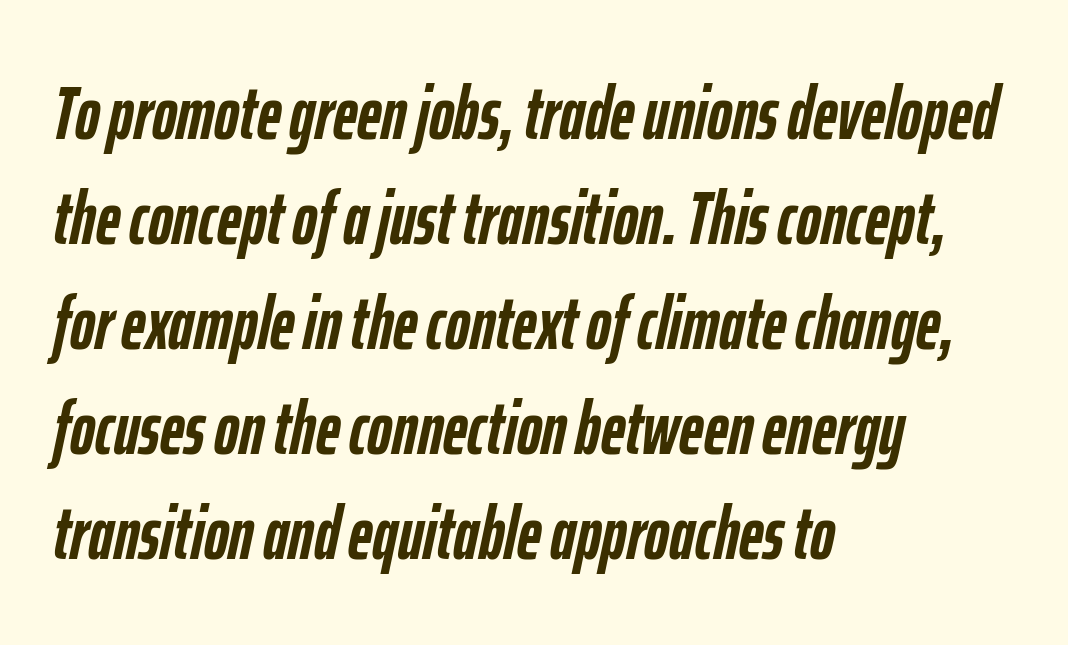
{"italic": "yes", "lean": "right", "slant_degrees": 12, "bold": "yes", "weight": "semibold", "width": "condensed", "stroke_contrast": "low", "x_height": "medium", "monospaced": "no", "underline": "no", "align": "left", "line_spacing": "normal", "line_spacing_ratio": 1.4, "letter_spacing": "normal", "letter_spacing_em": 0.0, "glyph_px": 75}
